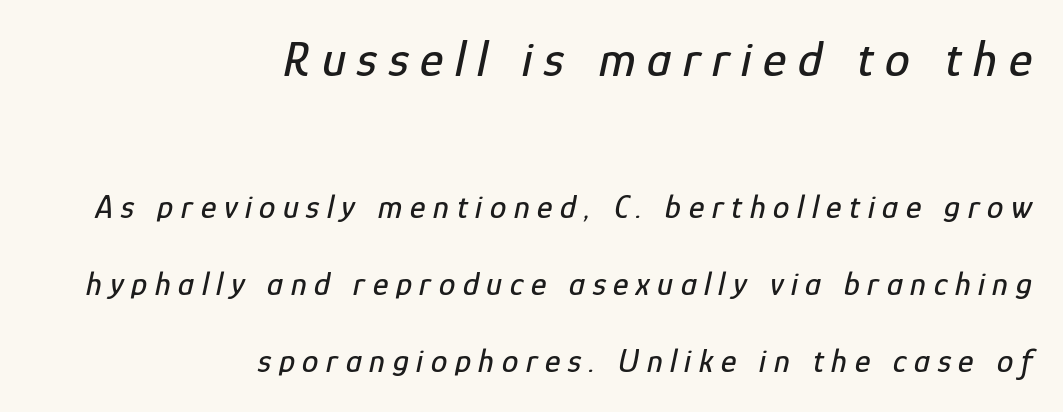
{"italic": "yes", "lean": "right", "slant_degrees": 12, "width": "condensed", "stroke_contrast": "low", "x_height": "medium", "monospaced": "no", "underline": "no", "align": "right", "line_spacing": "loose", "line_spacing_ratio": 2.34, "letter_spacing": "wide", "letter_spacing_em": 0.23, "larger_block": "first", "size_ratio": 1.52, "glyph_px": 50}
